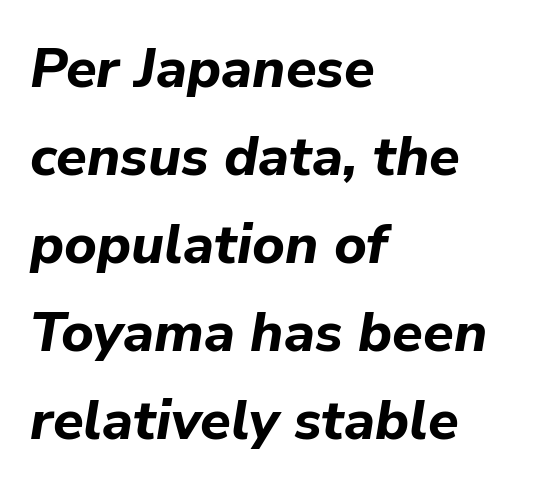
Q: Is the text bold? A: Yes.
Q: Is the text italic (slanted)? A: Yes, it leans right by about 9 degrees.
Q: Is the text underlined? A: No.
Q: How is the paragraph aligned? A: Left-aligned.
Q: Is the spacing between letters normal or unusually wide? A: Normal.
Q: Is the spacing between lines tight, normal or loose? A: Normal.
Q: Width (condensed, normal, or wide)? A: Normal.
Q: Stroke contrast? A: Low.
Q: x-height? A: Medium.
Q: Monospaced? A: No.
